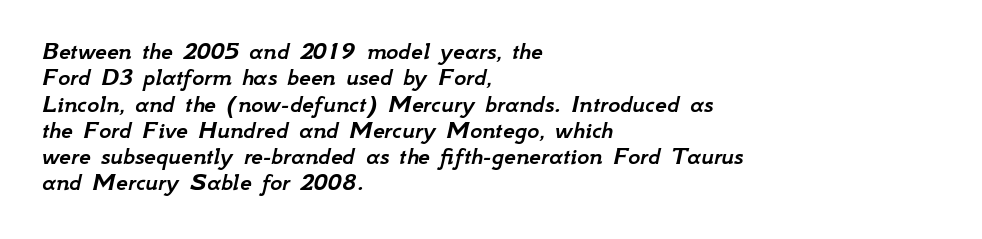
Q: Is the text italic (slanted)? A: Yes, it leans right by about 12 degrees.
Q: Is the text underlined? A: No.
Q: How is the paragraph aligned? A: Left-aligned.
Q: Is the spacing between letters normal or unusually wide? A: Normal.
Q: Is the spacing between lines tight, normal or loose? A: Tight.
